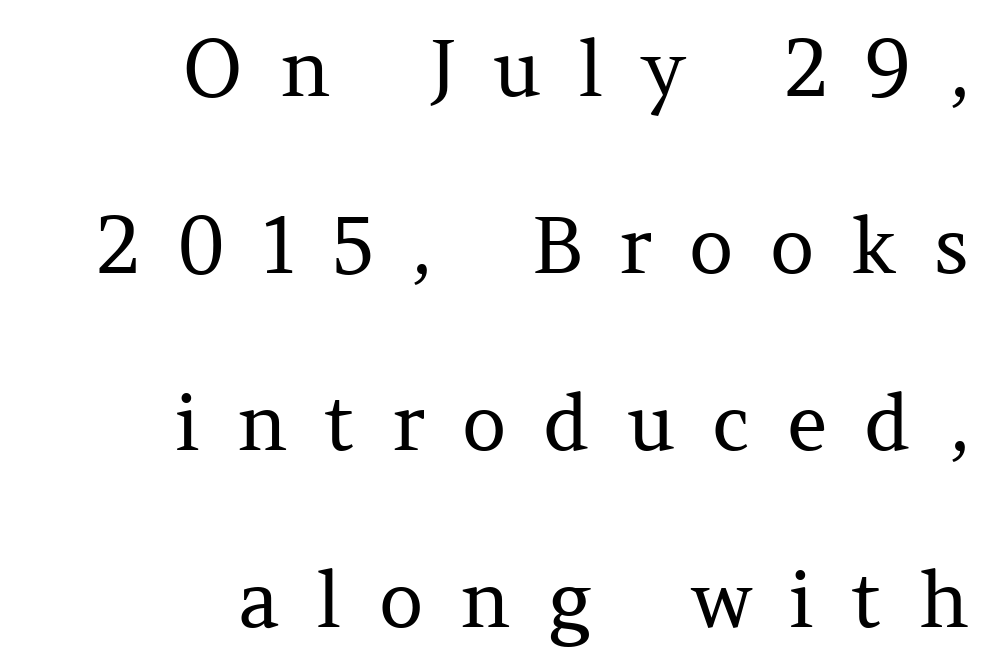
This is roman type, the default non-slanted kind. The designer dialed line spacing up above the default. A student would call this right alignment; a typographer would say flush right, rag left. Do the characters align in a grid? No, the font is proportional. Unlike a clean sans, this face finishes its strokes with serifs. There is plenty of visible air inserted between adjacent glyphs.
